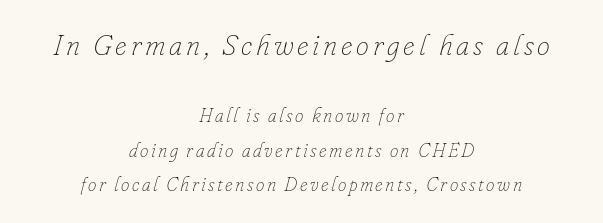
The image shows 29 px thin type, italic (leaning right); set centered, line spacing 1.84x, not underlined; the first (top) block is 1.53x larger; low stroke contrast and a small x-height.
